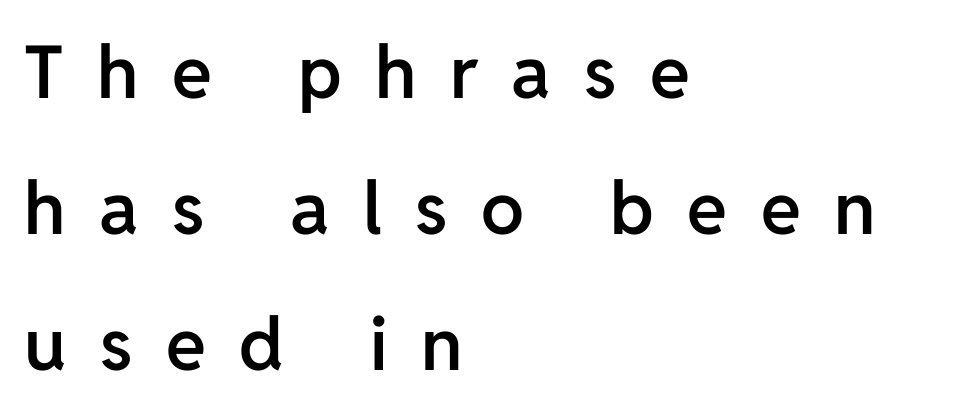
Caption: expanded tracking, letters set apart. Are there feet on the stems? There aren't — it's a sans. The face used here is proportionally spaced, like ordinary book or web type. A bare baseline throughout the passage. The typography opts for an upright posture over an oblique one. In CSS terms this would be text-align: left.
